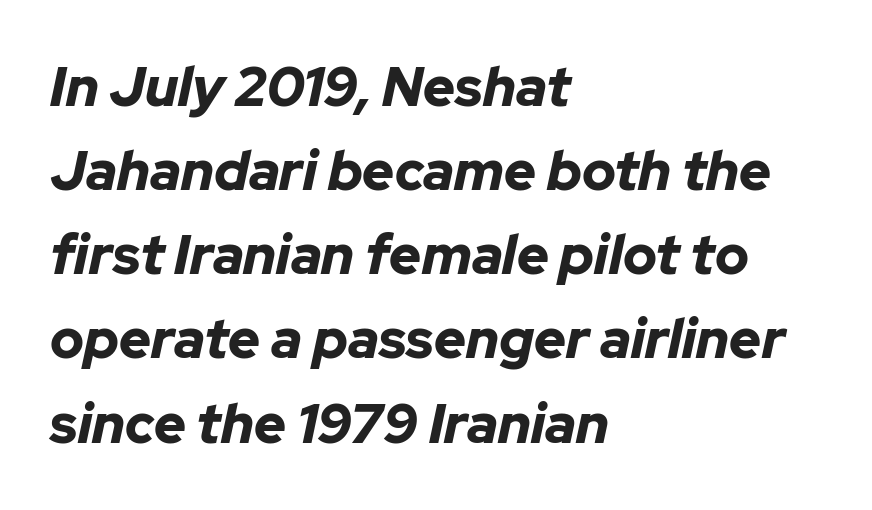
The image shows 55 px bold type, italic (leaning right); set left-aligned, normal line spacing (1.53x), normal letter spacing, not underlined; low stroke contrast and a medium x-height.
